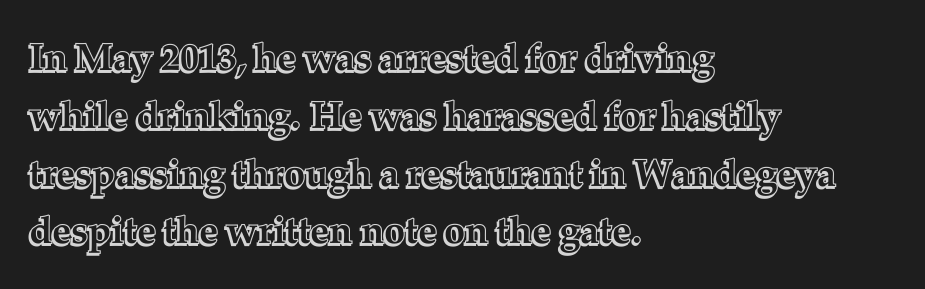
{"italic": "no", "width": "normal", "x_height": "medium", "monospaced": "no", "underline": "no", "align": "left", "line_spacing": "normal", "line_spacing_ratio": 1.52, "letter_spacing": "normal", "letter_spacing_em": 0.0, "glyph_px": 38}
